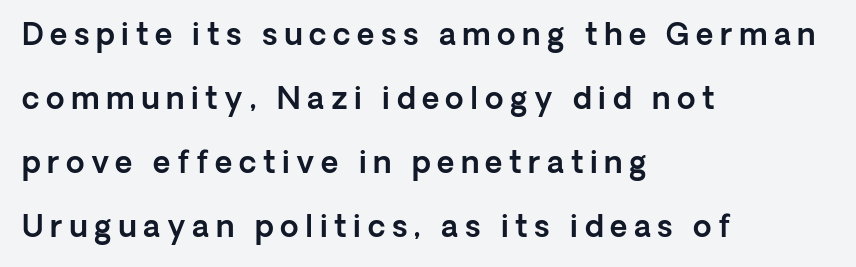
Q: Is the text italic (slanted)? A: No, it is upright.
Q: Is the typeface a serif or a sans-serif typeface? A: Sans-serif.
Q: Is the text underlined? A: No.
Q: How is the paragraph aligned? A: Left-aligned.
Q: Is the spacing between letters normal or unusually wide? A: Unusually wide.
Q: Is the spacing between lines tight, normal or loose? A: Loose.
Q: Width (condensed, normal, or wide)? A: Normal.
Q: x-height? A: Medium.
Q: Monospaced? A: No.
